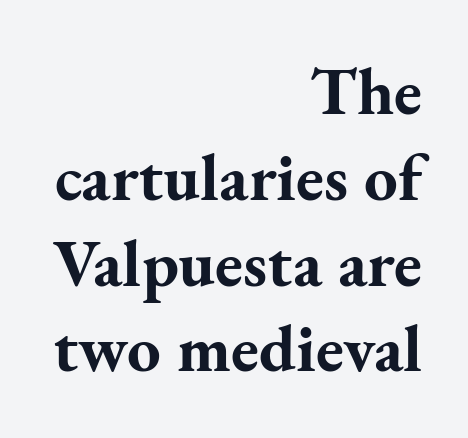
Q: Is the text bold? A: Yes.
Q: Is the text italic (slanted)? A: No, it is upright.
Q: Is the typeface a serif or a sans-serif typeface? A: Serif.
Q: Is the text underlined? A: No.
Q: How is the paragraph aligned? A: Right-aligned.
Q: Is the spacing between letters normal or unusually wide? A: Normal.
Q: Is the spacing between lines tight, normal or loose? A: Normal.
Q: Width (condensed, normal, or wide)? A: Normal.
Q: Stroke contrast? A: Medium.
Q: x-height? A: Small.
Q: Monospaced? A: No.
